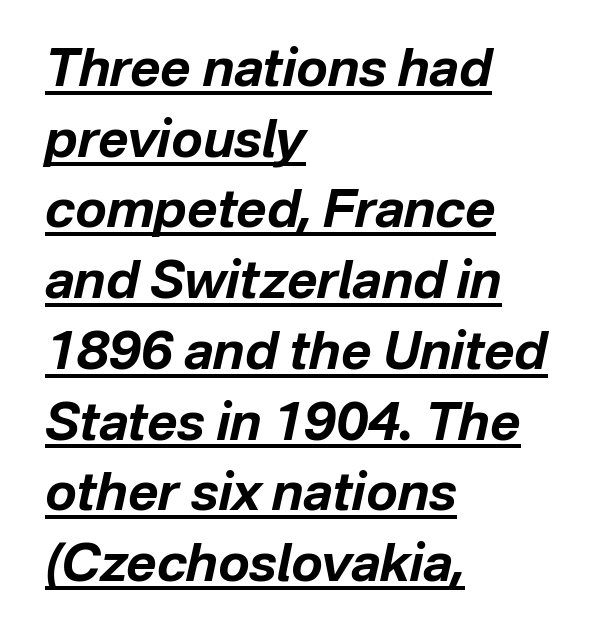
The image shows 52 px bold type, italic (leaning right); set left-aligned, normal line spacing (1.36x), normal letter spacing, underlined; low stroke contrast and a medium x-height.
